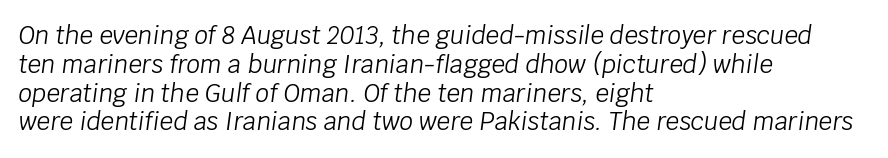
Q: Is the text bold? A: No.
Q: Is the text italic (slanted)? A: Yes, it leans right by about 8 degrees.
Q: Is the text underlined? A: No.
Q: How is the paragraph aligned? A: Left-aligned.
Q: Is the spacing between letters normal or unusually wide? A: Normal.
